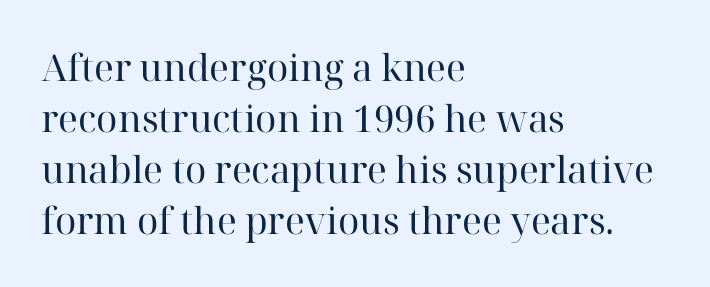
The image shows 37 px regular-weight serif type, upright; set left-aligned, normal line spacing (1.38x), normal letter spacing, not underlined; high stroke contrast and a medium x-height.
